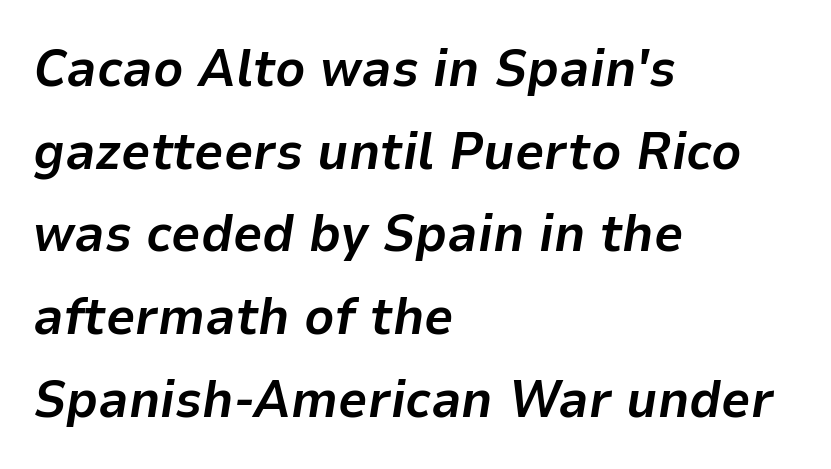
The image shows 52 px bold type, italic (leaning right); set left-aligned, normal line spacing (1.59x), normal letter spacing, not underlined; low stroke contrast and a medium x-height.
